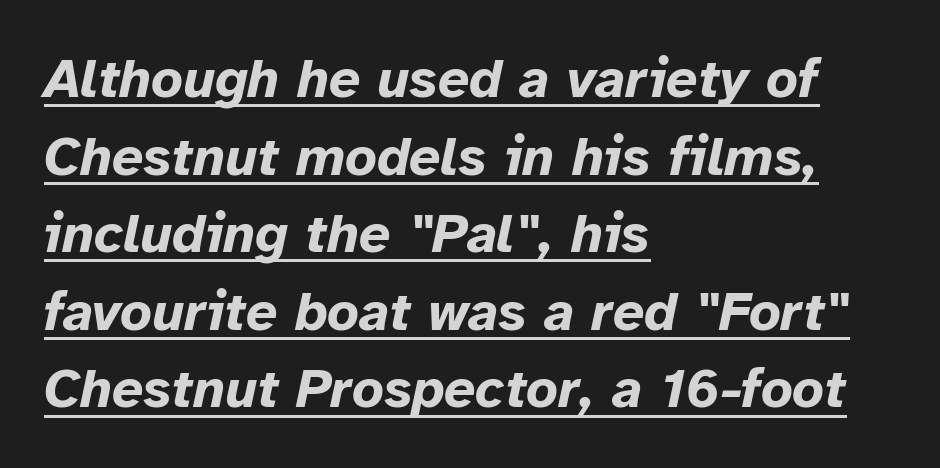
Whoever set this chose a conventional vertical rhythm. A rule runs beneath these lines of type. The paragraph shown leans on its left margin. Weight check: bold — yes, fully.
